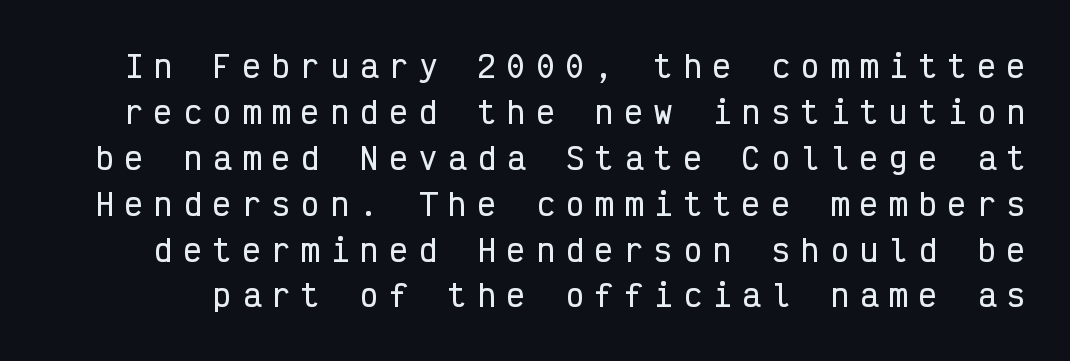
Q: Is the text italic (slanted)? A: No, it is upright.
Q: Is the typeface a serif or a sans-serif typeface? A: Sans-serif.
Q: Is the text underlined? A: No.
Q: Is the spacing between letters normal or unusually wide? A: Unusually wide.
Q: Is the spacing between lines tight, normal or loose? A: Normal.
Q: Width (condensed, normal, or wide)? A: Condensed.
Q: Stroke contrast? A: Low.
Q: x-height? A: Medium.
Q: Monospaced? A: Yes.
